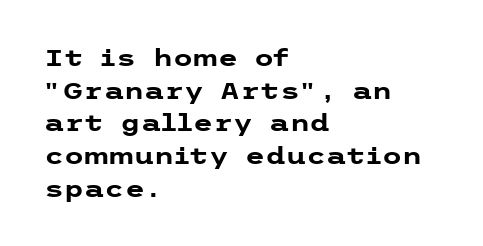
Q: Is the text bold? A: Yes.
Q: Is the text italic (slanted)? A: No, it is upright.
Q: Is the text underlined? A: No.
Q: How is the paragraph aligned? A: Left-aligned.
Q: Is the spacing between letters normal or unusually wide? A: Normal.
Q: Is the spacing between lines tight, normal or loose? A: Normal.
